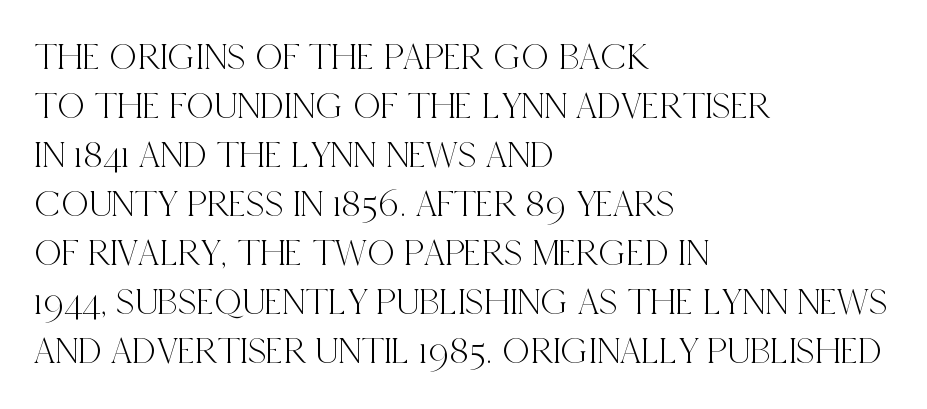
The image shows 38 px condensed serif type, upright; set left-aligned, normal line spacing (1.29x), normal letter spacing, not underlined; a large x-height.
